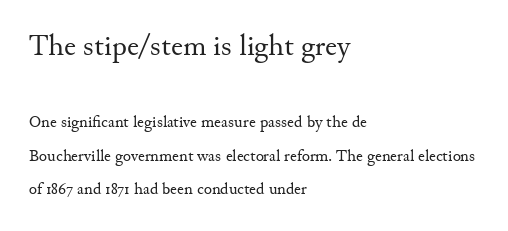
{"serif": "yes", "italic": "no", "bold": "no", "weight": "regular", "width": "normal", "stroke_contrast": "medium", "x_height": "small", "monospaced": "no", "underline": "no", "align": "left", "line_spacing": "loose", "line_spacing_ratio": 1.97, "letter_spacing": "normal", "letter_spacing_em": 0.0, "larger_block": "first", "size_ratio": 1.76, "glyph_px": 30}
